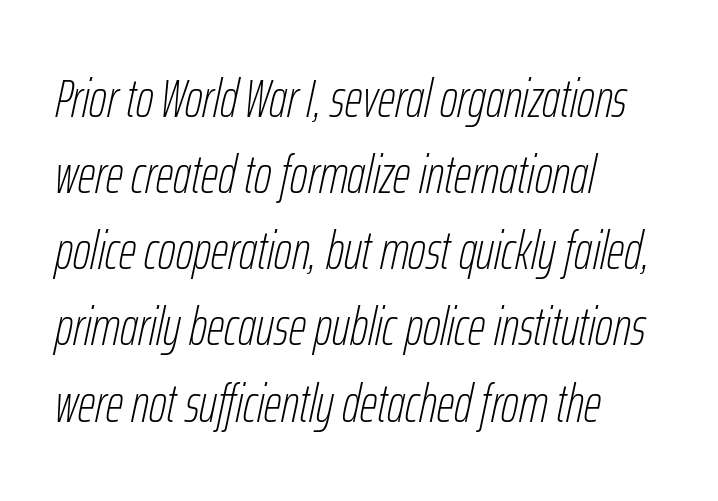
The image shows 54 px thin, condensed type, italic (leaning right); set left-aligned, normal line spacing (1.41x), normal letter spacing, not underlined; low stroke contrast and a medium x-height.
